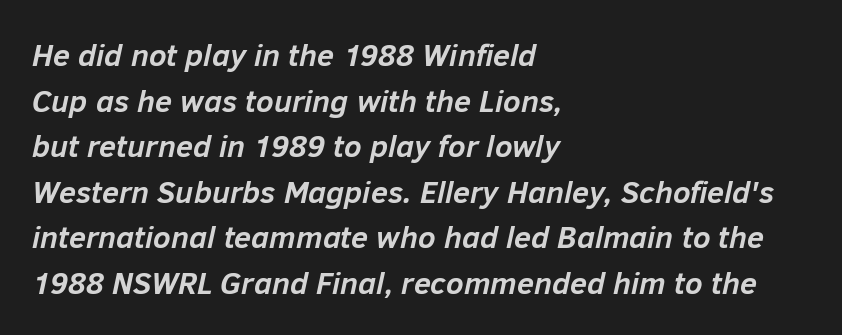
The space directly below the letters is spotless. Short and long lines alike share a common starting point at left. Character widths vary here, with narrow letters taking less room than wide ones. Spacing between characters is what you'd get straight out of the box.
